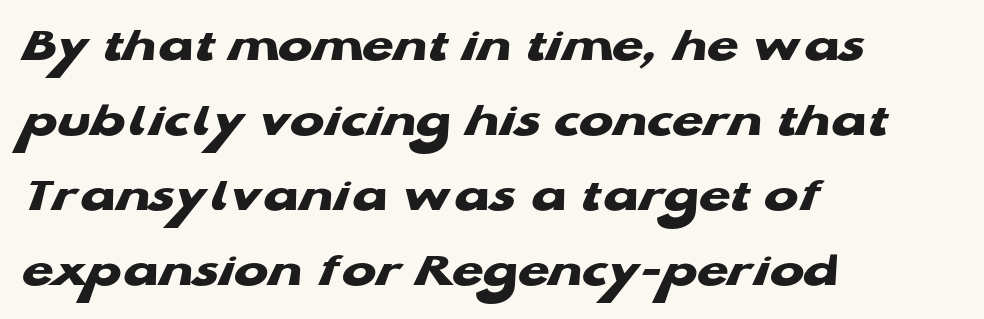
The font family rendered here belongs to the sans-serif group. The specimen omits any rule beneath the text block's lines. Heavy-handed strokes throughout: this text is bold. The paragraph shown leans on its left margin. Here the designer chose a conventional face with non-uniform glyph widths.
